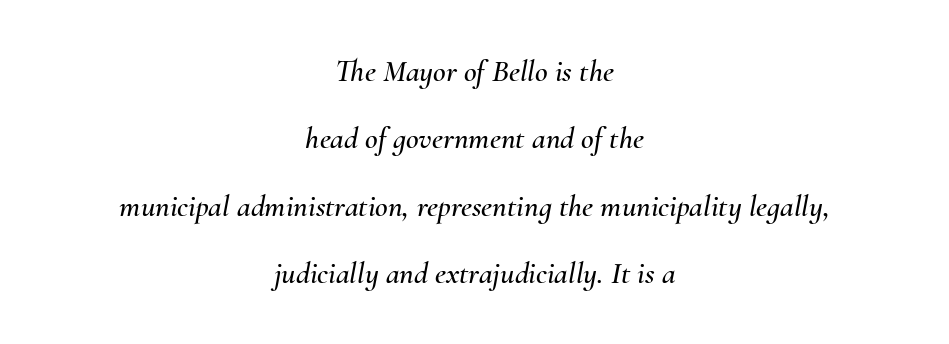
The image shows 31 px text type, italic (leaning right); set centered, loose line spacing (2.17x), normal letter spacing, not underlined; medium stroke contrast and a small x-height.
